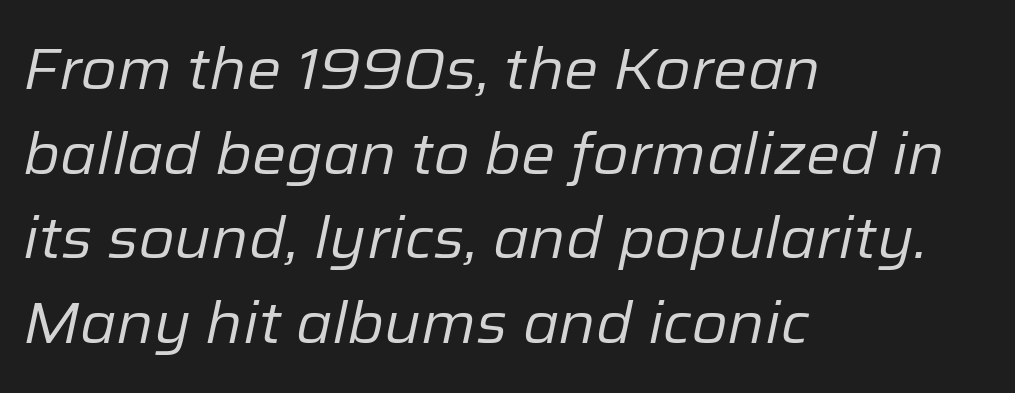
Q: Is the text bold? A: No.
Q: Is the text italic (slanted)? A: Yes, it leans right by about 12 degrees.
Q: Is the text underlined? A: No.
Q: How is the paragraph aligned? A: Left-aligned.
Q: Is the spacing between letters normal or unusually wide? A: Normal.
Q: Is the spacing between lines tight, normal or loose? A: Normal.
Q: Width (condensed, normal, or wide)? A: Normal.
Q: Stroke contrast? A: Low.
Q: x-height? A: Medium.
Q: Monospaced? A: No.
